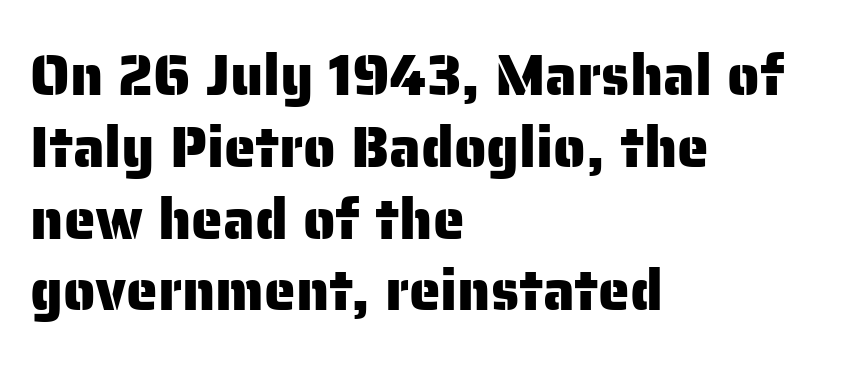
{"serif": "no", "italic": "no", "width": "normal", "stroke_contrast": "low", "x_height": "medium", "monospaced": "no", "underline": "no", "align": "left", "line_spacing": "normal", "line_spacing_ratio": 1.26, "letter_spacing": "normal", "letter_spacing_em": 0.0, "glyph_px": 57}
